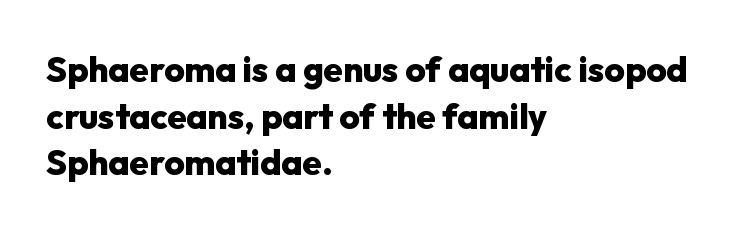
A sans-serif font was chosen for this passage. Thick stems and heavy bowls — unmistakably bold. Descenders hang freely into open space. These lines are rendered in a variable-pitch font. A roman cut, with each character standing at attention.
